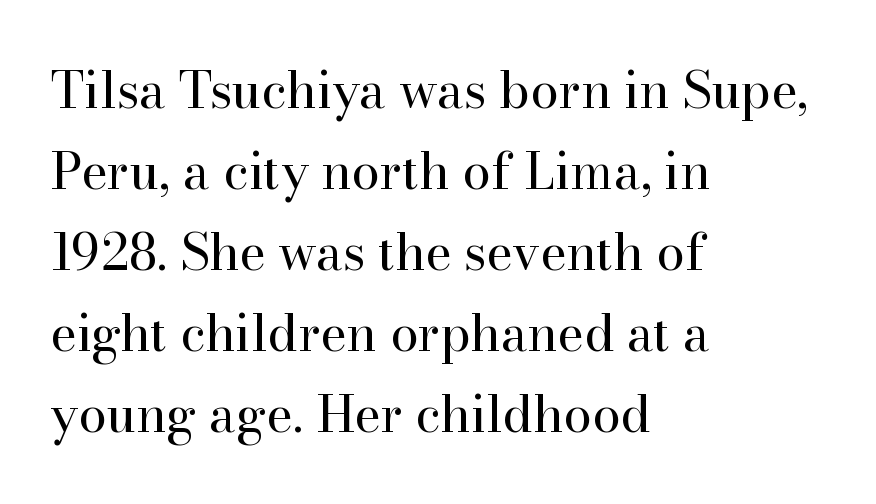
{"serif": "yes", "italic": "no", "bold": "no", "weight": "regular", "width": "normal", "stroke_contrast": "high", "x_height": "small", "monospaced": "no", "underline": "no", "align": "left", "line_spacing": "normal", "line_spacing_ratio": 1.59, "letter_spacing": "normal", "letter_spacing_em": 0.0, "glyph_px": 51}
